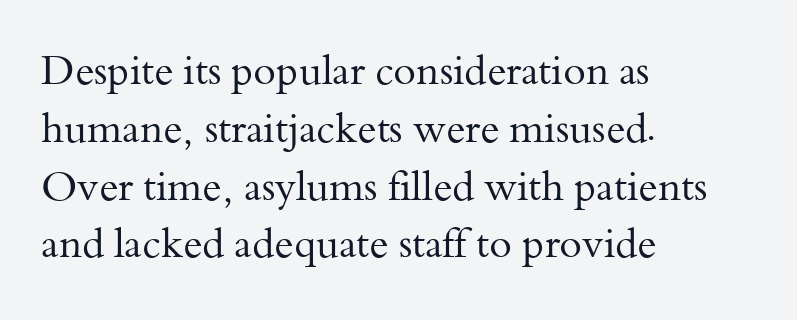
It's the straight-up-and-down kind of type. Weight: not bold — regular or lighter. The words here are not underlined. Serif or sans? Serif — the stroke terminals have little feet.
